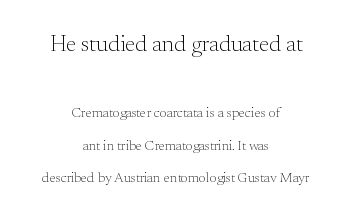
Typeset on center — no edge is straight. Caption: standard tracking, unaltered. The earlier block is typeset at a bigger size than the later block. The vertical gap from one line to the next is large.
